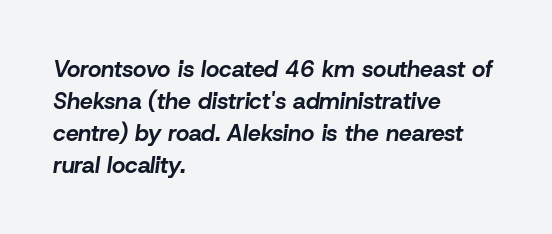
The image shows 23 px bold type, italic (leaning right); set left-aligned, normal line spacing (1.39x), normal letter spacing, not underlined.
